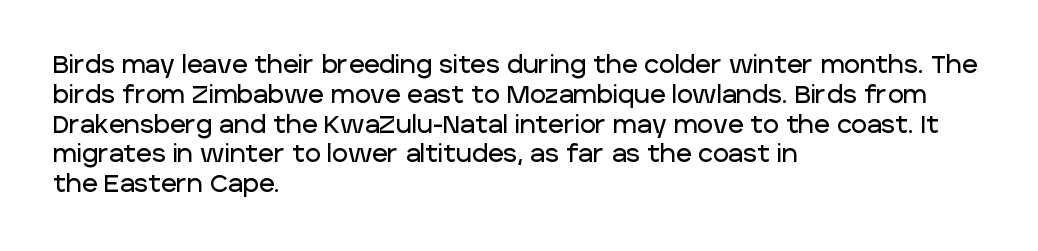
{"italic": "no", "underline": "no", "align": "left", "line_spacing_ratio": 1.24, "letter_spacing": "normal", "letter_spacing_em": 0.0, "glyph_px": 24}
